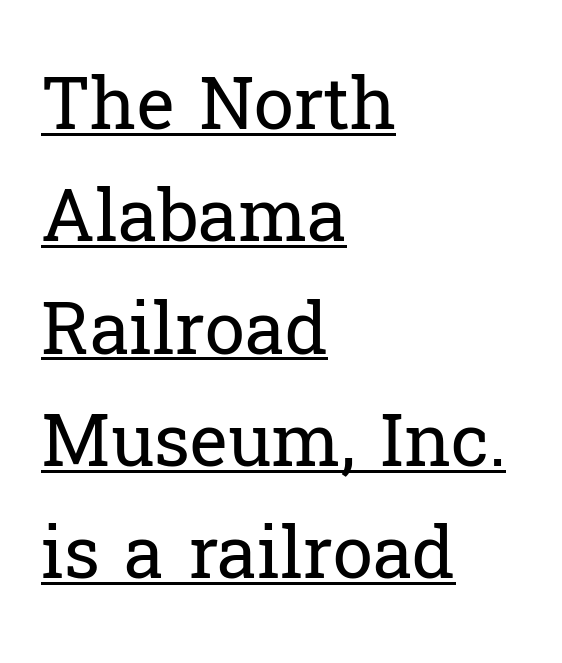
Q: Is the text bold? A: No.
Q: Is the text italic (slanted)? A: No, it is upright.
Q: Is the typeface a serif or a sans-serif typeface? A: Serif.
Q: Is the text underlined? A: Yes.
Q: How is the paragraph aligned? A: Left-aligned.
Q: Is the spacing between letters normal or unusually wide? A: Normal.
Q: Is the spacing between lines tight, normal or loose? A: Normal.
Q: Width (condensed, normal, or wide)? A: Normal.
Q: Stroke contrast? A: Low.
Q: x-height? A: Medium.
Q: Monospaced? A: No.
